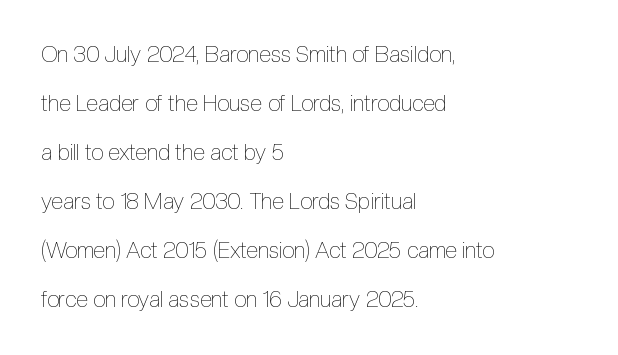
{"italic": "no", "bold": "no", "underline": "no", "align": "left", "line_spacing": "loose", "line_spacing_ratio": 2.23, "letter_spacing": "normal", "letter_spacing_em": 0.0, "glyph_px": 22}
